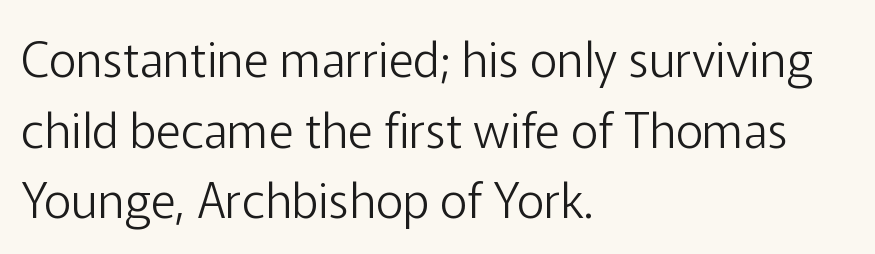
The image shows 48 px light sans-serif type, upright; set left-aligned, normal line spacing (1.47x), normal letter spacing, not underlined; low stroke contrast and a medium x-height.
